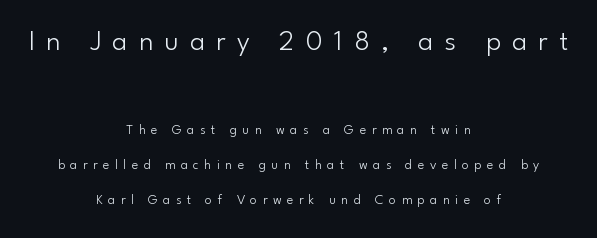
The image shows 29 px light sans-serif type, upright; set centered, loose line spacing (2.49x), unusually wide letter spacing (+0.39 em), not underlined; the first (top) block is 2.07x larger; low stroke contrast and a small x-height.
